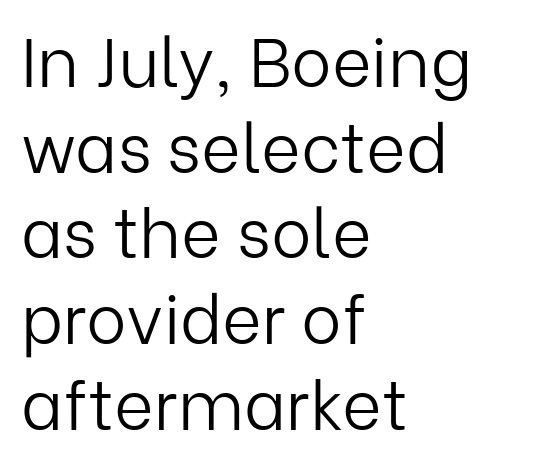
{"serif": "no", "italic": "no", "bold": "no", "weight": "light", "width": "normal", "stroke_contrast": "low", "x_height": "medium", "monospaced": "no", "underline": "no", "align": "left", "line_spacing": "normal", "line_spacing_ratio": 1.26, "letter_spacing": "normal", "letter_spacing_em": 0.0, "glyph_px": 68}
